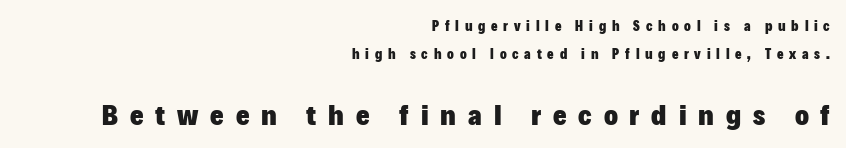
The image shows 29 px heavy sans-serif type, upright; set right-aligned, loose line spacing (2.01x), unusually wide letter spacing (+0.41 em), not underlined; the second (bottom) block is 2.07x larger; low stroke contrast and a medium x-height.
